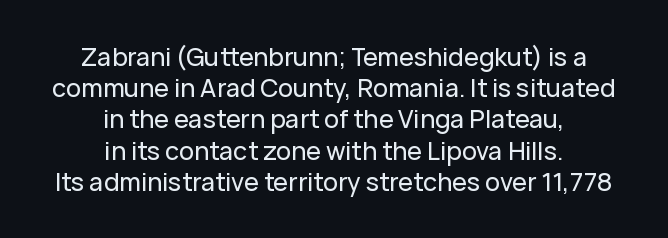
The image shows 25 px text type, upright; set centered, normal line spacing (1.25x), normal letter spacing, not underlined.
